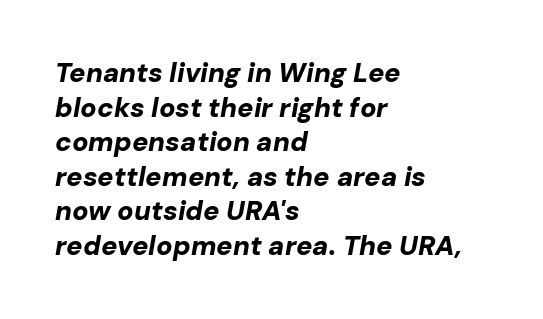
{"italic": "yes", "lean": "right", "slant_degrees": 10, "bold": "yes", "underline": "no", "align": "left", "line_spacing": "normal", "line_spacing_ratio": 1.28, "letter_spacing": "normal", "letter_spacing_em": 0.0, "glyph_px": 27}
